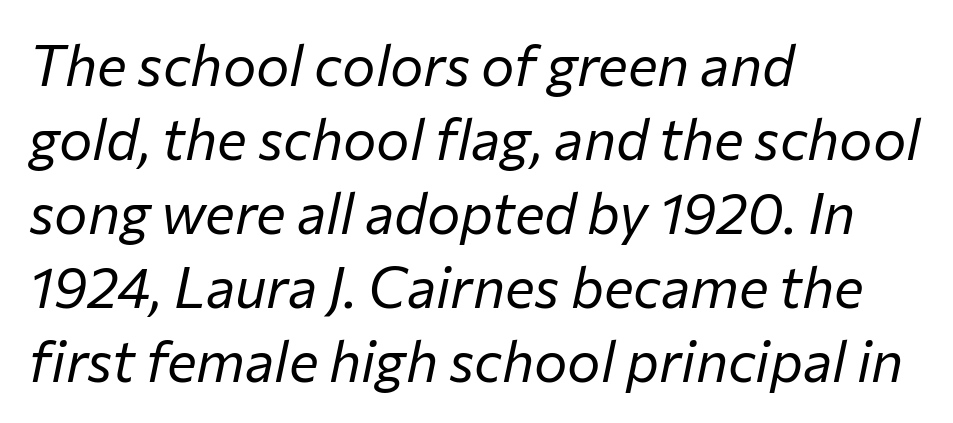
Q: Is the text bold? A: No.
Q: Is the text italic (slanted)? A: Yes, it leans right by about 12 degrees.
Q: Is the text underlined? A: No.
Q: How is the paragraph aligned? A: Left-aligned.
Q: Is the spacing between letters normal or unusually wide? A: Normal.
Q: Is the spacing between lines tight, normal or loose? A: Normal.
Q: Width (condensed, normal, or wide)? A: Normal.
Q: Stroke contrast? A: Low.
Q: x-height? A: Medium.
Q: Monospaced? A: No.
